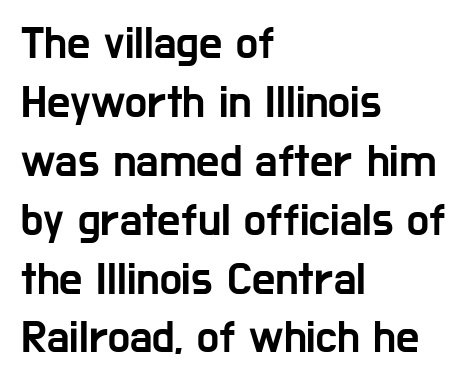
The image shows 46 px condensed sans-serif type, upright; set left-aligned, normal line spacing (1.28x), normal letter spacing, not underlined; low stroke contrast and a medium x-height.
